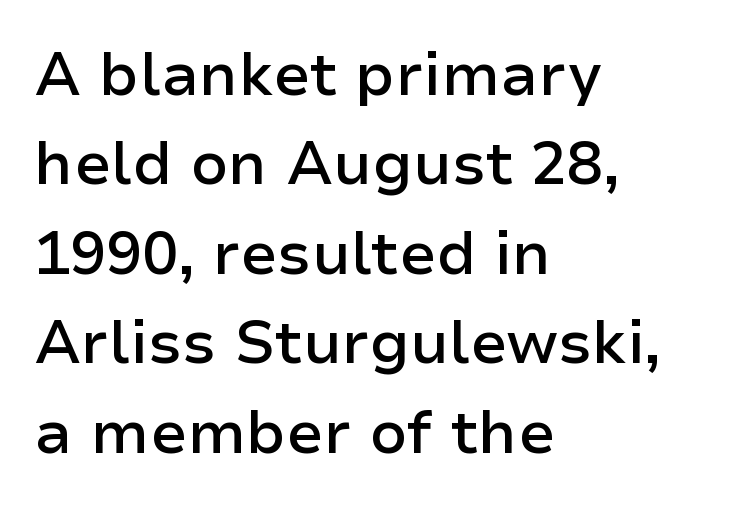
Characters follow at the spacing the type designer built in. The characters look somewhat weighty, a semibold short of true bold. The specimen reads as upright at a glance. Compared with typical paragraphs, the rows here are spaced about the same. The paragraph shown leans on its left margin. Proportional: the letters do not fall into vertical columns.
